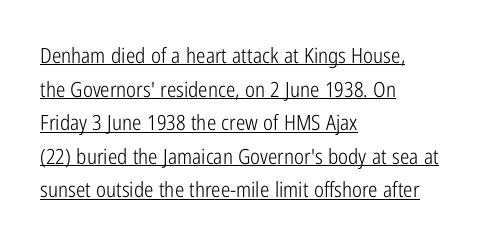
The image shows 21 px text type, upright; set left-aligned, normal line spacing (1.6x), normal letter spacing, underlined.
